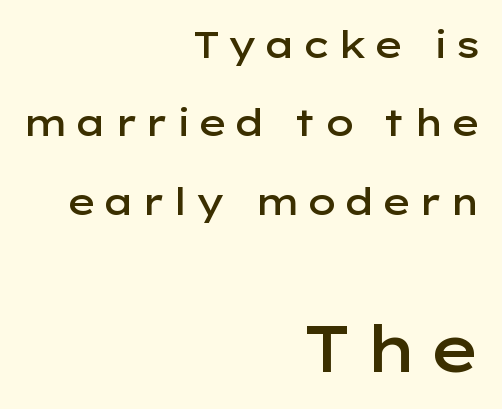
The letters carry no serifs — their stems end cleanly without finishing strokes. Line ends are locked; line starts wander. I'd describe the lettering as semibold — firm but not a full bold. Notice how the stems are strictly vertical — no italics here.
